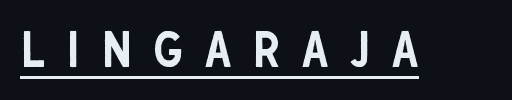
{"serif": "no", "italic": "no", "width": "condensed", "stroke_contrast": "low", "x_height": "large", "monospaced": "no", "underline": "yes", "letter_spacing": "wide", "letter_spacing_em": 0.42, "glyph_px": 49}
